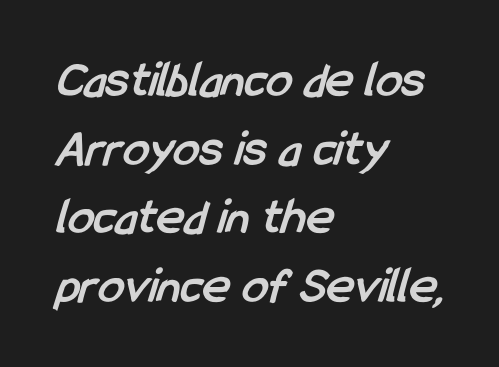
The font is running at its bold setting. Each new line begins a customary step beneath the previous one. The rendering uses natural spacing where letterforms have individual widths. Clear beneath every line of the passage.
